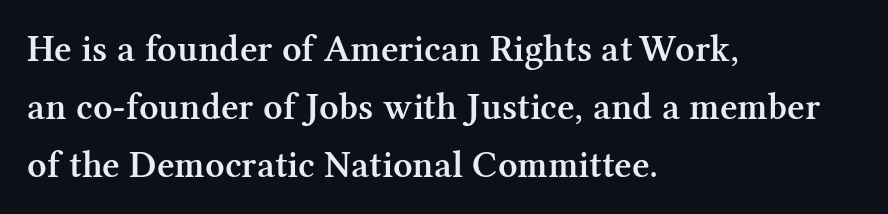
The image shows 38 px semibold serif type, upright; set left-aligned, normal line spacing (1.52x), normal letter spacing, not underlined; medium stroke contrast and a medium x-height.
